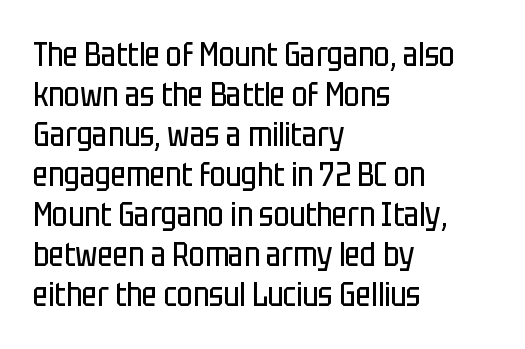
What kind of face is this? One without serifs — a sans. Character widths vary here, with narrow letters taking less room than wide ones. This is the regular roman posture of the typeface. Is the block centered? No — it sits flush against the left margin. What stands out about the letter spacing? Nothing — it is the standard amount.
